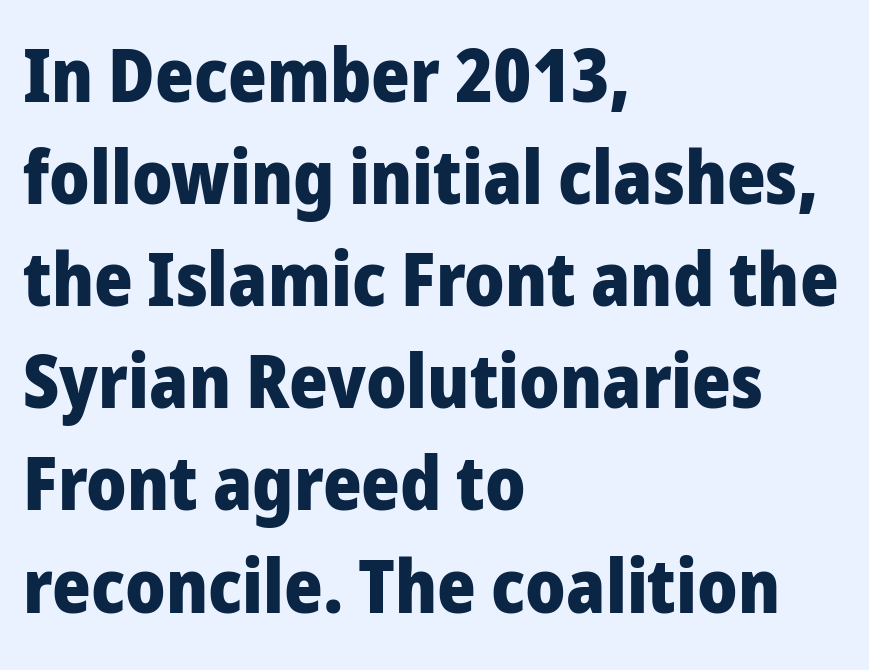
The face used here is proportionally spaced, like ordinary book or web type. Alignment: flush left. How are the letters spaced? Ordinarily, with no added tracking. Vertical strokes here are truly vertical. Vertically, the passage feels balanced, rows spaced as you'd expect.
